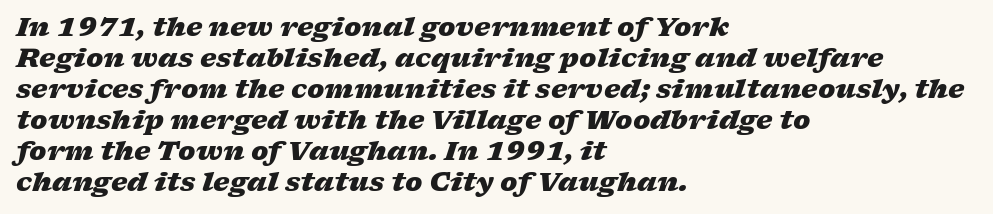
Q: Is the text bold? A: Yes.
Q: Is the text italic (slanted)? A: Yes, it leans right by about 17 degrees.
Q: Is the text underlined? A: No.
Q: How is the paragraph aligned? A: Left-aligned.
Q: Is the spacing between letters normal or unusually wide? A: Normal.
